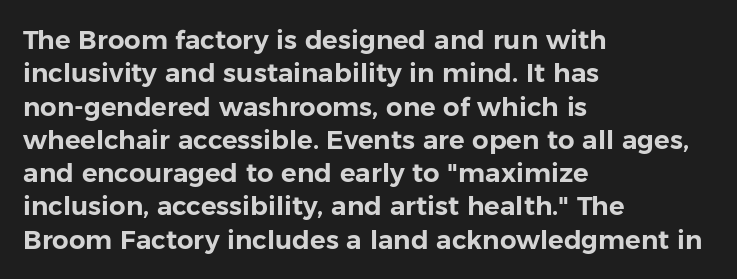
{"italic": "no", "underline": "no", "align": "left", "line_spacing": "normal", "line_spacing_ratio": 1.28, "letter_spacing": "normal", "letter_spacing_em": 0.0, "glyph_px": 26}
